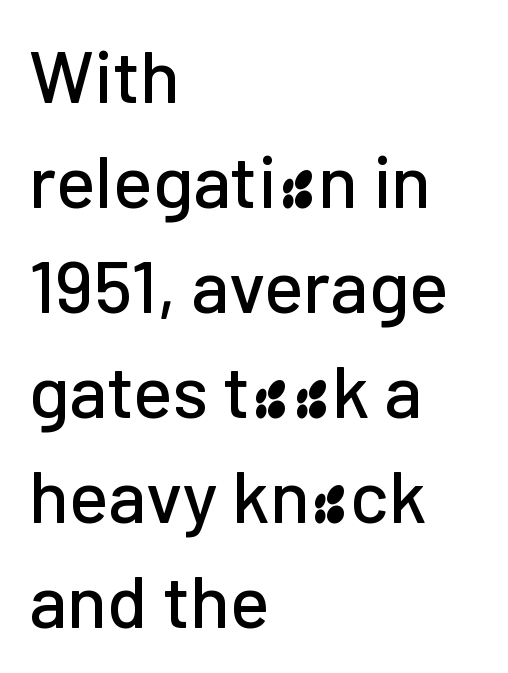
Note: no serifs on the glyphs. The letters stand upright; this is a roman face. In terms of letterspacing, this is plain default setting. Leftover space on each line is placed entirely after the last word. No word sits above an underline.
